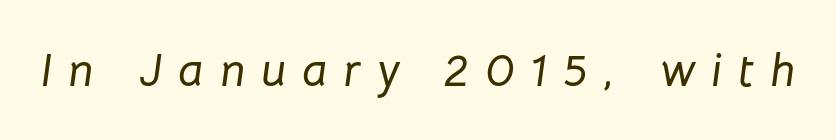
The image shows 47 px text type, italic (leaning right); set unusually wide letter spacing (+0.34 em), not underlined; low stroke contrast and a medium x-height.
